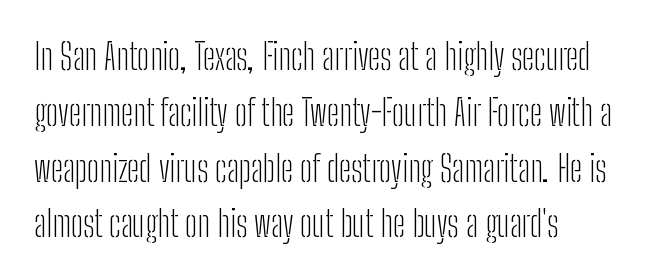
Q: Is the text bold? A: No.
Q: Is the text italic (slanted)? A: No, it is upright.
Q: Is the typeface a serif or a sans-serif typeface? A: Sans-serif.
Q: Is the text underlined? A: No.
Q: How is the paragraph aligned? A: Left-aligned.
Q: Is the spacing between letters normal or unusually wide? A: Normal.
Q: Is the spacing between lines tight, normal or loose? A: Normal.
Q: Width (condensed, normal, or wide)? A: Condensed.
Q: Stroke contrast? A: Low.
Q: x-height? A: Medium.
Q: Monospaced? A: No.
